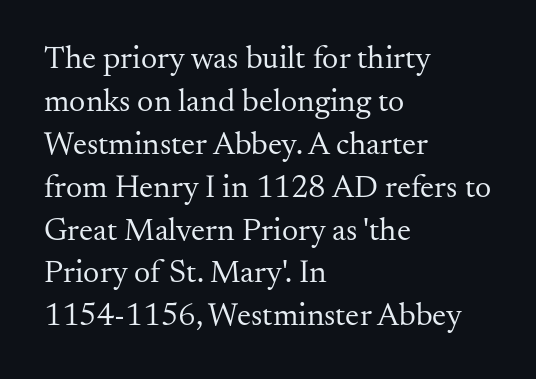
The passage shown is typed in a proportional face where columns would drift. Here the glyphs are tracked normally, forming tight word shapes. Stroke mass is kept to a normal reading level or below. Short and long lines alike share a common starting point at left. A typesetter would label this face a serif.
